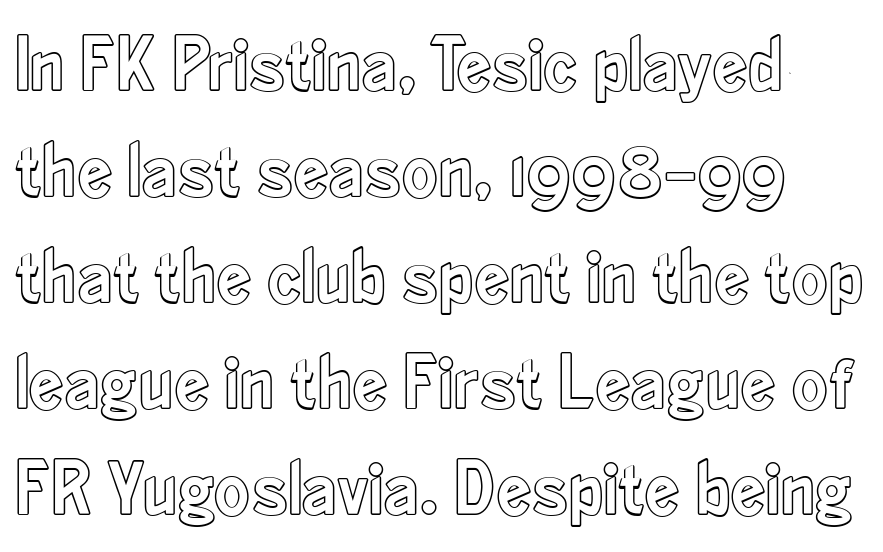
The glyphs are unaccompanied by any horizontal stroke below them. The rendering uses natural spacing where letterforms have individual widths. The rows are spaced the way most documents space them. In terms of posture, this sample is upright. You could call the tracking neutral — neither tight nor loose.
